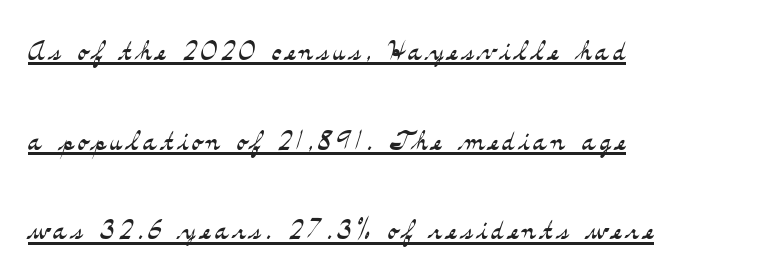
Q: Is the text bold? A: No.
Q: Is the text italic (slanted)? A: Yes.
Q: Is the typeface a serif or a sans-serif typeface? A: Serif.
Q: Is the text underlined? A: Yes.
Q: How is the paragraph aligned? A: Left-aligned.
Q: Is the spacing between lines tight, normal or loose? A: Loose.
Q: Width (condensed, normal, or wide)? A: Wide.
Q: Stroke contrast? A: Medium.
Q: x-height? A: Small.
Q: Monospaced? A: No.
